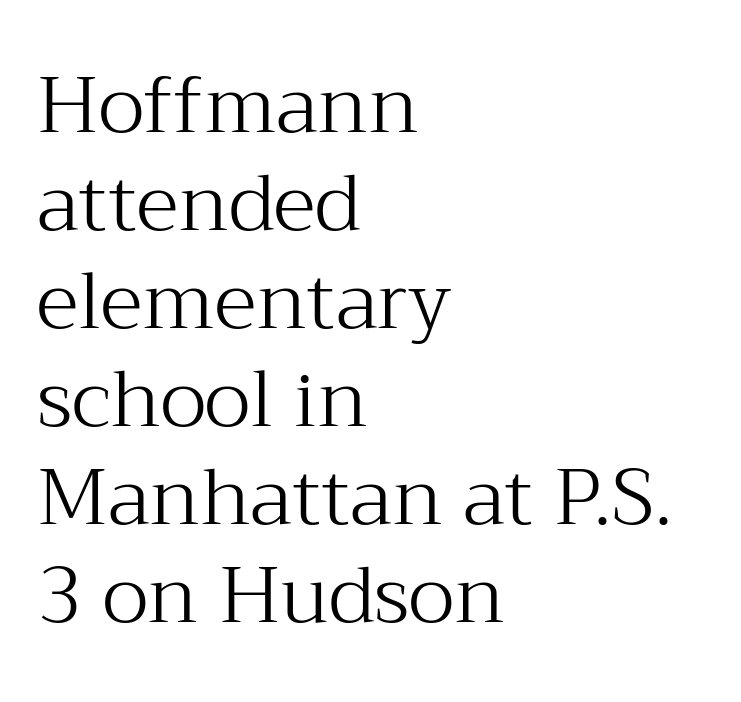
The image shows 79 px light serif type, upright; set left-aligned, line spacing 1.24x, normal letter spacing, not underlined; medium stroke contrast and a medium x-height.
